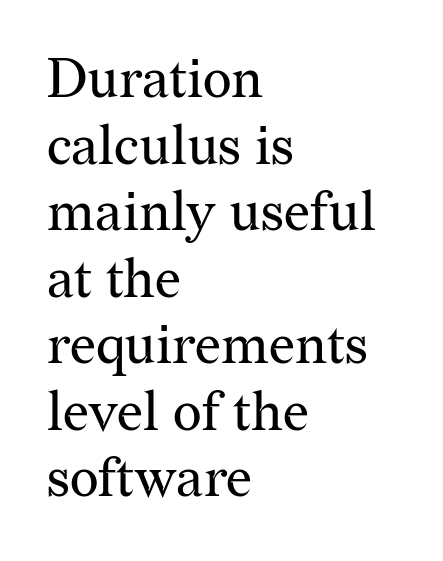
The image shows 55 px regular-weight serif type, upright; set left-aligned, line spacing 1.21x, normal letter spacing, not underlined; medium stroke contrast and a medium x-height.
